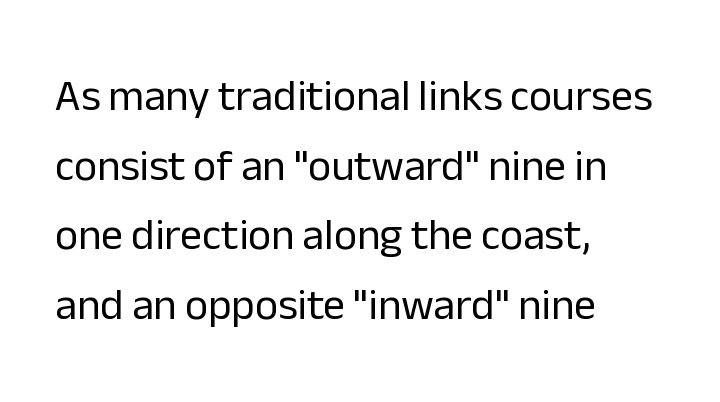
Q: Is the text bold? A: No.
Q: Is the text italic (slanted)? A: No, it is upright.
Q: Is the typeface a serif or a sans-serif typeface? A: Sans-serif.
Q: Is the text underlined? A: No.
Q: How is the paragraph aligned? A: Left-aligned.
Q: Is the spacing between letters normal or unusually wide? A: Normal.
Q: Is the spacing between lines tight, normal or loose? A: Normal.
Q: Width (condensed, normal, or wide)? A: Normal.
Q: Stroke contrast? A: Low.
Q: x-height? A: Medium.
Q: Monospaced? A: No.
